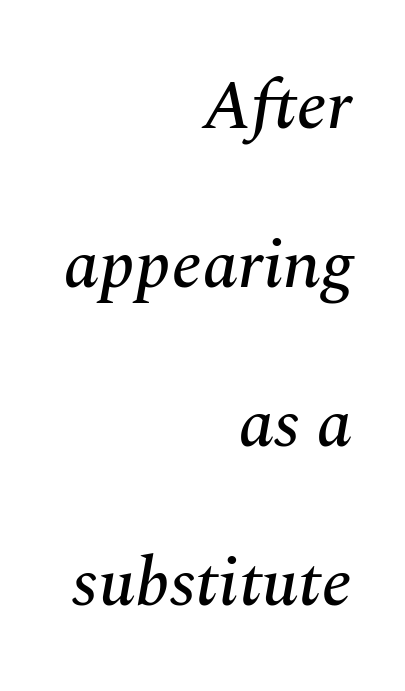
Decoration check: the copy has no underline. The passage shown is typeset with a serif family. The letters are slanted; this is an italic face. The passage is arranged like a letterhead date or caption credit — flush right.
